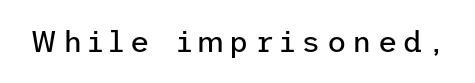
Q: Is the text bold? A: No.
Q: Is the text italic (slanted)? A: No, it is upright.
Q: Is the typeface a serif or a sans-serif typeface? A: Sans-serif.
Q: Is the text underlined? A: No.
Q: Is the spacing between letters normal or unusually wide? A: Unusually wide.
Q: Width (condensed, normal, or wide)? A: Normal.
Q: Stroke contrast? A: Low.
Q: x-height? A: Medium.
